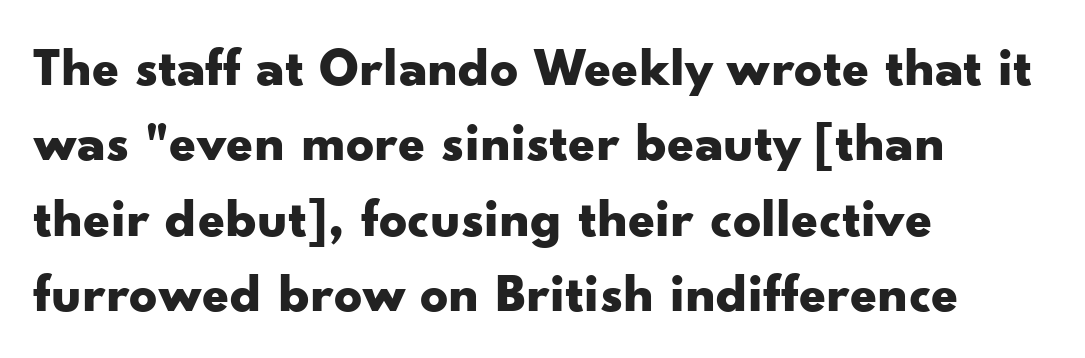
Words appear dense and cohesive because spacing is normal. Clear beneath every line of the passage. The typesetter chose a ragged-right arrangement here. Vertically, the passage feels balanced, rows spaced as you'd expect. Posture: straight, roman, zero tilt. The sample has been set heavy, in full bold.
